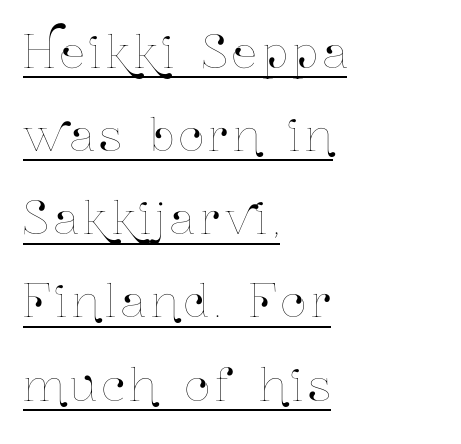
The image shows 44 px condensed type, upright; set left-aligned, line spacing 1.89x, underlined; low stroke contrast and a medium x-height.
